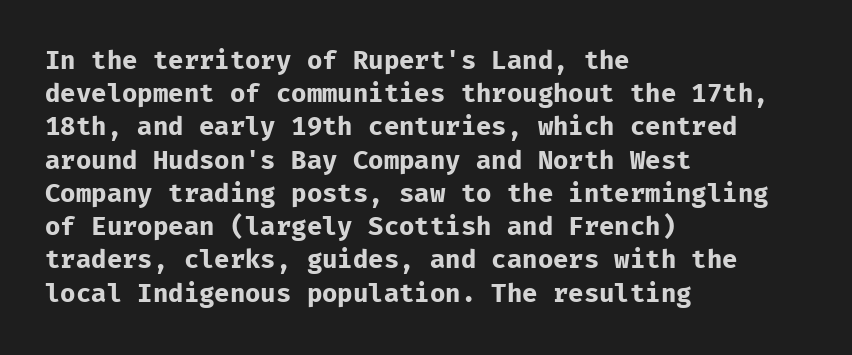
The image shows 25 px bold type, upright; set left-aligned, normal line spacing (1.33x), normal letter spacing, not underlined.
